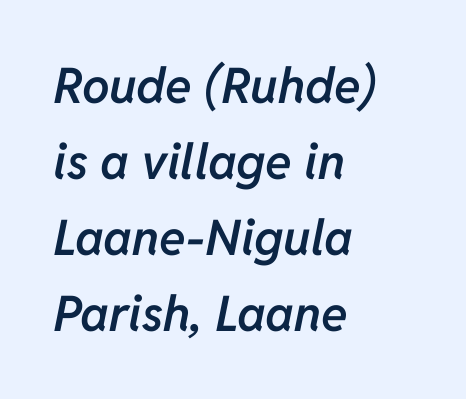
Words appear dense and cohesive because spacing is normal. Teacher's note: observe the even left margin — that is flush-left alignment. Observe the lean: these are italic letterforms. These words are printed semibold, heavier than regular yet not bold. The lines sit at an ordinary, default distance from one another. Descenders are the only things crossing below the line.
